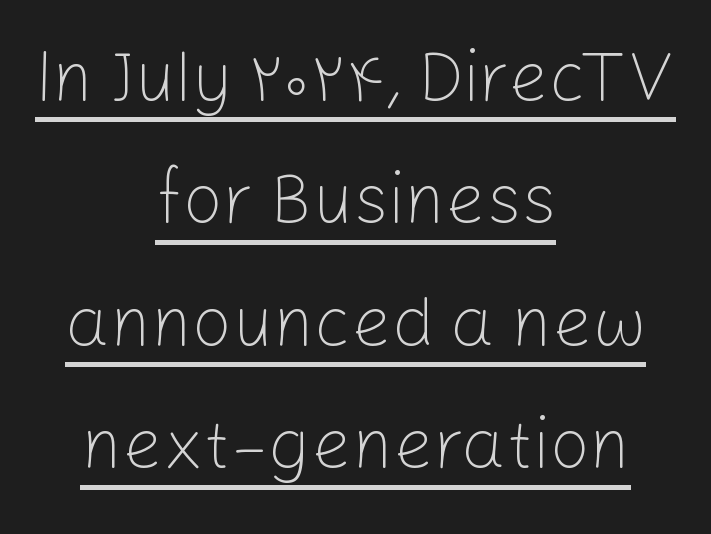
The image shows 70 px light sans-serif type, upright; set centered, line spacing 1.75x, normal letter spacing, underlined; low stroke contrast and a medium x-height.
